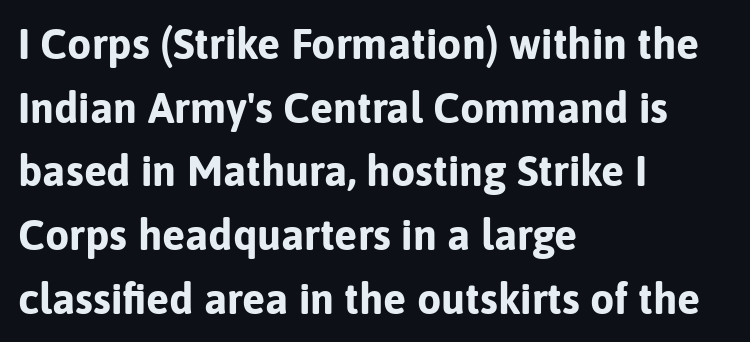
{"serif": "no", "italic": "no", "bold": "yes", "weight": "bold", "width": "normal", "stroke_contrast": "low", "x_height": "medium", "monospaced": "no", "underline": "no", "align": "left", "line_spacing": "normal", "line_spacing_ratio": 1.48, "letter_spacing": "normal", "letter_spacing_em": 0.0, "glyph_px": 43}
